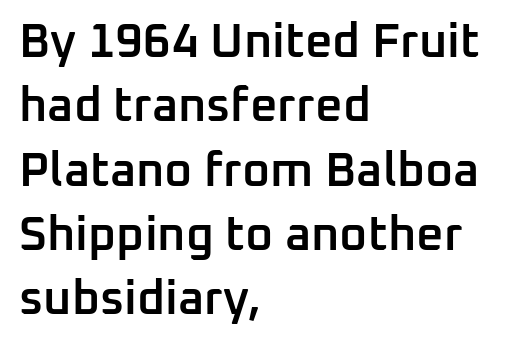
In terms of letterform style, serifs are entirely absent. The block of text has a typical density, with ordinary space between rows. How heavy is the stroke? Medium-heavy — a semibold, shy of bold. Nope, not italic — everything's standing straight. Rule under the text: the space is simply empty. Leftover space on each line is placed entirely after the last word.
